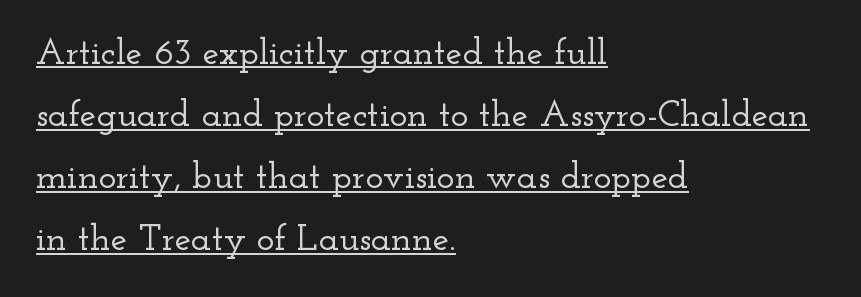
The image shows 37 px wide serif type, upright; set left-aligned, normal line spacing (1.68x), normal letter spacing, underlined; low stroke contrast and a small x-height.
